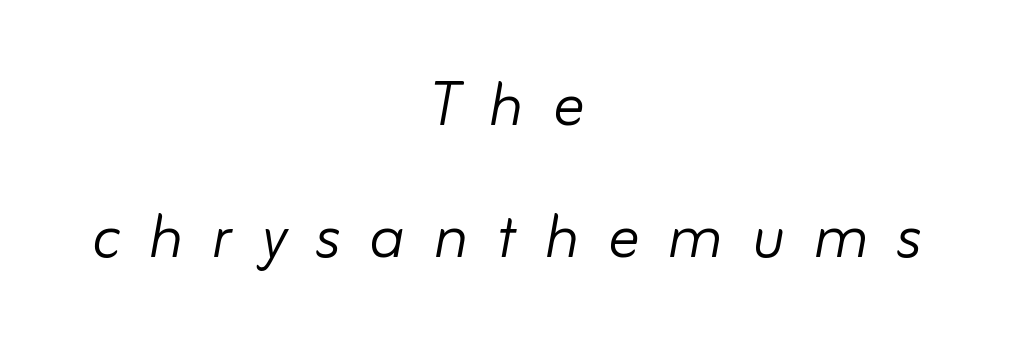
Q: Is the text bold? A: No.
Q: Is the text italic (slanted)? A: Yes, it leans right by about 10 degrees.
Q: Is the text underlined? A: No.
Q: How is the paragraph aligned? A: Centered.
Q: Is the spacing between letters normal or unusually wide? A: Unusually wide.
Q: Is the spacing between lines tight, normal or loose? A: Normal.
Q: Width (condensed, normal, or wide)? A: Normal.
Q: Stroke contrast? A: Low.
Q: x-height? A: Small.
Q: Monospaced? A: No.
